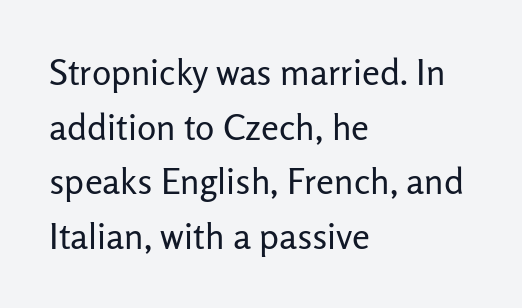
The image shows 36 px regular-weight sans-serif type, upright; set left-aligned, normal line spacing (1.52x), normal letter spacing, not underlined; low stroke contrast and a medium x-height.
